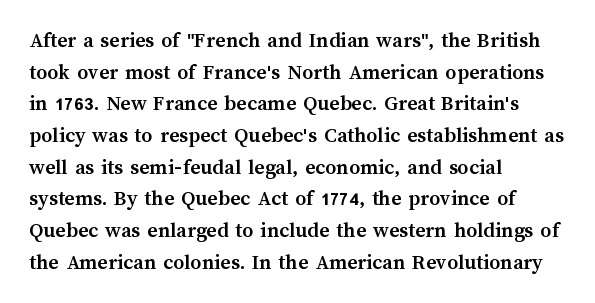
The image shows 22 px bold type, upright; set left-aligned, normal line spacing (1.44x), normal letter spacing, not underlined.
